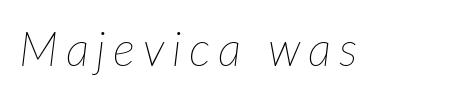
{"italic": "yes", "lean": "right", "slant_degrees": 7, "bold": "no", "weight": "thin", "width": "normal", "stroke_contrast": "low", "x_height": "medium", "monospaced": "no", "underline": "no", "glyph_px": 47}
